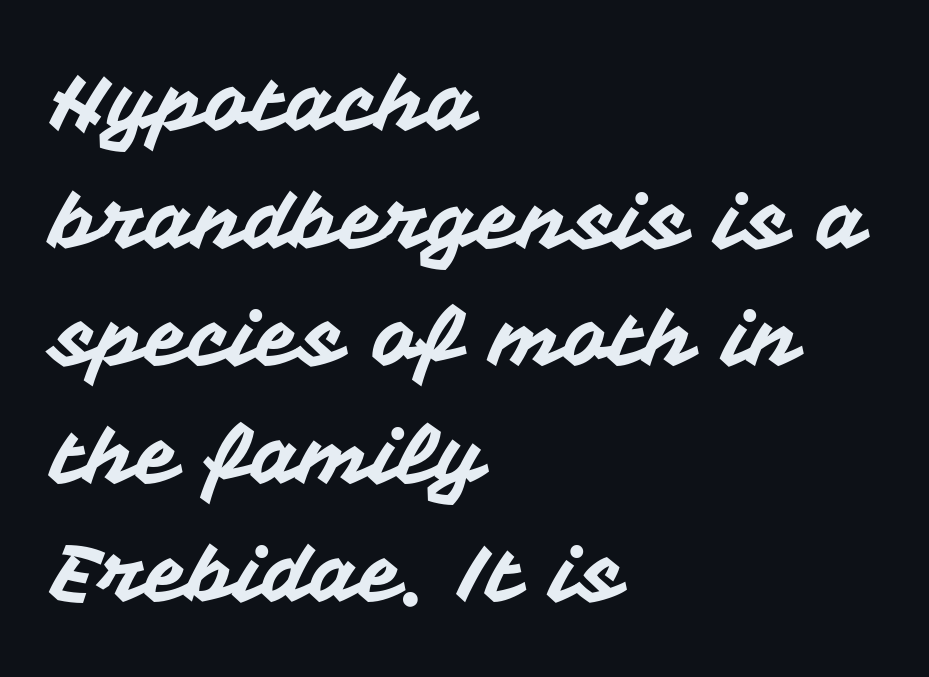
{"serif": "no", "width": "normal", "stroke_contrast": "medium", "x_height": "medium", "monospaced": "no", "underline": "no", "align": "left", "line_spacing": "normal", "line_spacing_ratio": 1.49, "letter_spacing": "normal", "letter_spacing_em": 0.0, "glyph_px": 79}
